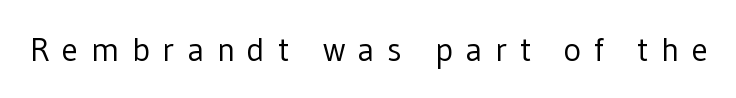
{"serif": "no", "italic": "no", "bold": "no", "weight": "regular", "width": "normal", "stroke_contrast": "low", "x_height": "medium", "monospaced": "no", "underline": "no", "letter_spacing": "wide", "letter_spacing_em": 0.38, "glyph_px": 33}
